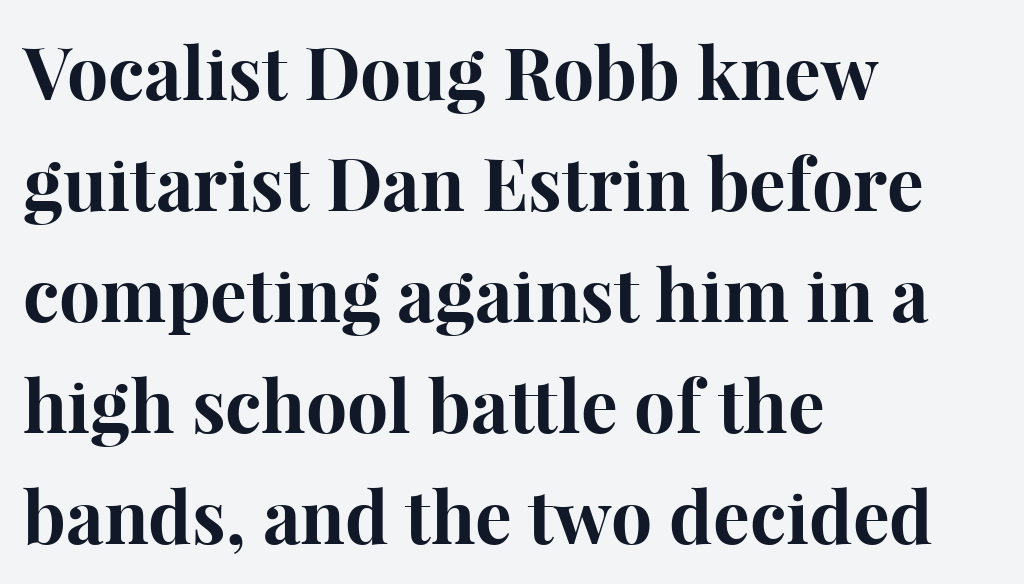
The image shows 73 px bold serif type, upright; set left-aligned, normal line spacing (1.52x), normal letter spacing, not underlined; high stroke contrast and a medium x-height.
